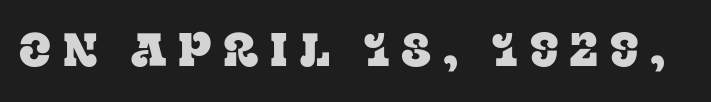
Is there any slant? The stems are plumb. Has an underline been added? It has not. The face used here is proportionally spaced, like ordinary book or web type. Look at the tracking — it's clearly loosened, letters drifting apart.
